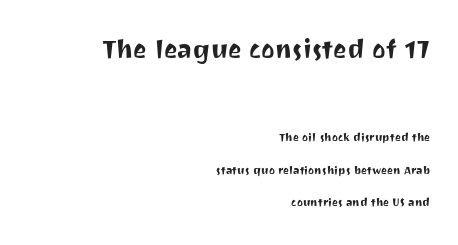
{"serif": "no", "italic": "no", "width": "normal", "stroke_contrast": "medium", "x_height": "medium", "monospaced": "no", "underline": "no", "align": "right", "line_spacing": "loose", "line_spacing_ratio": 2.33, "letter_spacing": "normal", "letter_spacing_em": 0.0, "larger_block": "first", "size_ratio": 2.29, "glyph_px": 32}
